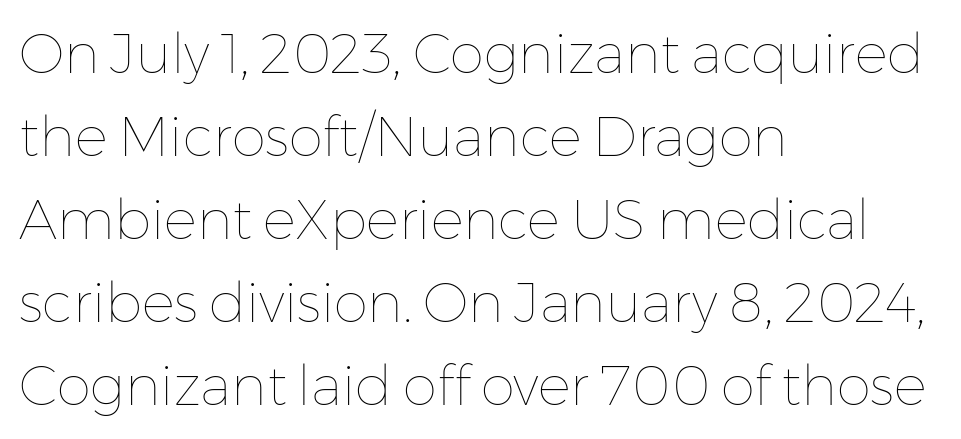
Q: Is the text bold? A: No.
Q: Is the text italic (slanted)? A: No, it is upright.
Q: Is the text underlined? A: No.
Q: How is the paragraph aligned? A: Left-aligned.
Q: Is the spacing between letters normal or unusually wide? A: Normal.
Q: Is the spacing between lines tight, normal or loose? A: Normal.
Q: Width (condensed, normal, or wide)? A: Normal.
Q: Stroke contrast? A: Low.
Q: x-height? A: Medium.
Q: Monospaced? A: No.
